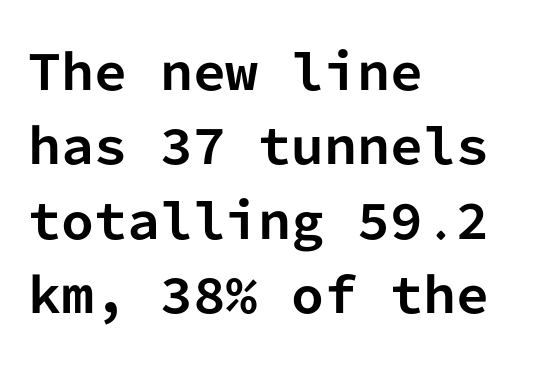
Q: Is the text bold? A: Yes.
Q: Is the text italic (slanted)? A: No, it is upright.
Q: Is the typeface a serif or a sans-serif typeface? A: Sans-serif.
Q: Is the text underlined? A: No.
Q: How is the paragraph aligned? A: Left-aligned.
Q: Is the spacing between letters normal or unusually wide? A: Normal.
Q: Is the spacing between lines tight, normal or loose? A: Normal.
Q: Width (condensed, normal, or wide)? A: Normal.
Q: Stroke contrast? A: Low.
Q: x-height? A: Medium.
Q: Monospaced? A: Yes.
